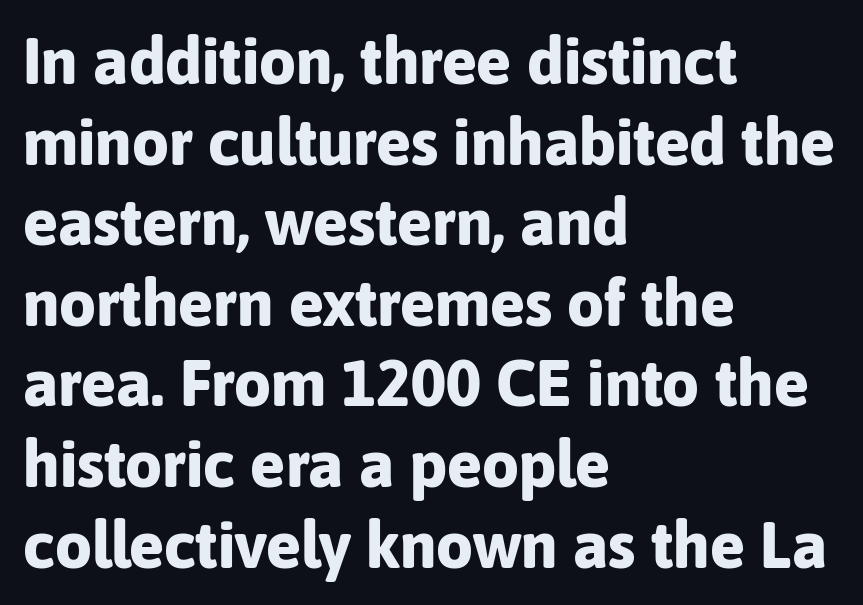
The image shows 65 px bold sans-serif type, upright; set left-aligned, line spacing 1.24x, normal letter spacing, not underlined; low stroke contrast and a medium x-height.
